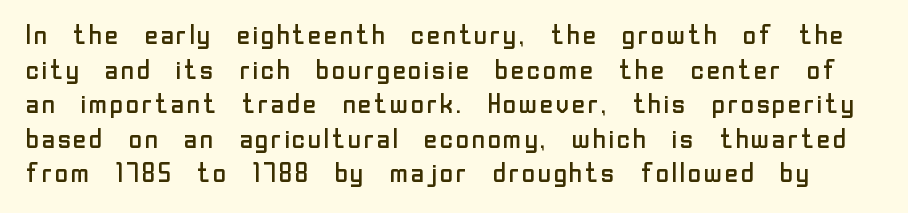
The image shows 27 px text type, upright; set normal line spacing (1.28x), normal letter spacing, not underlined.
